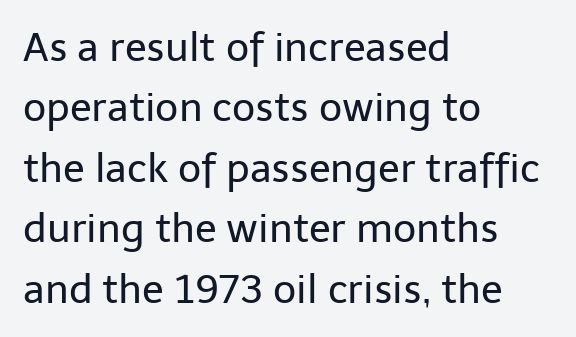
The image shows 40 px regular-weight sans-serif type, upright; set left-aligned, normal line spacing (1.51x), normal letter spacing, not underlined; low stroke contrast and a medium x-height.
